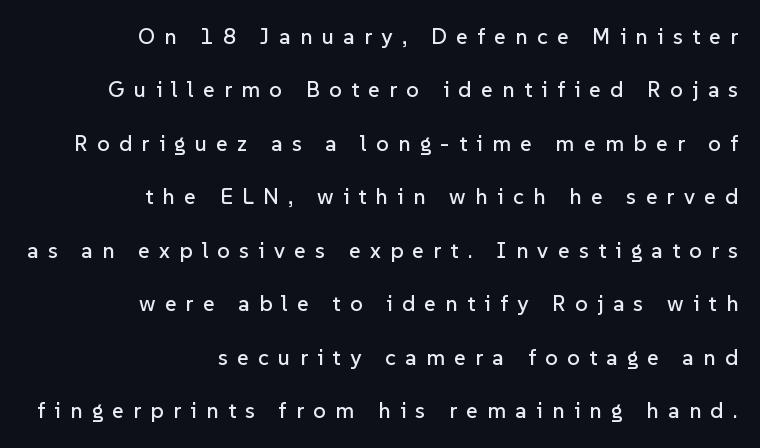
The image shows 22 px text type, upright; set right-aligned, loose line spacing (2.43x), unusually wide letter spacing (+0.43 em), not underlined.
